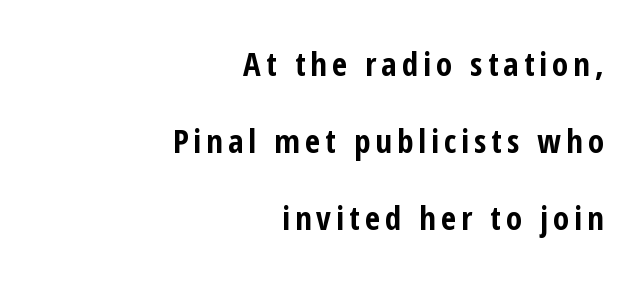
The image shows 33 px bold, condensed sans-serif type, upright; set right-aligned, loose line spacing (2.34x), not underlined; low stroke contrast and a medium x-height.
